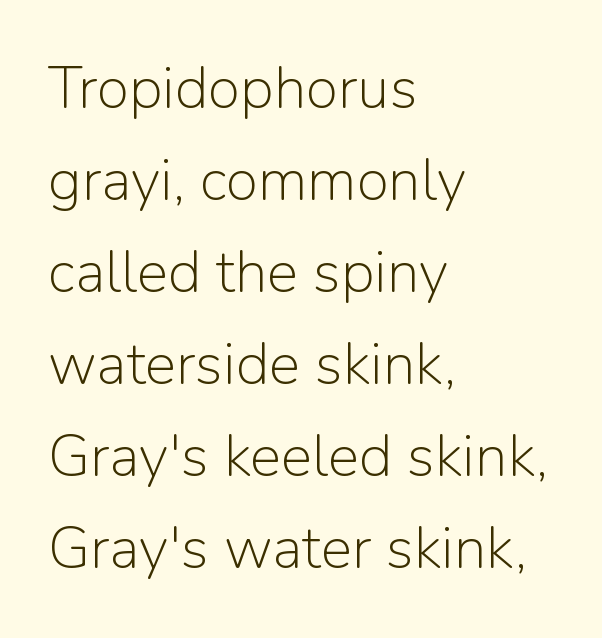
Q: Is the text bold? A: No.
Q: Is the text italic (slanted)? A: No, it is upright.
Q: Is the typeface a serif or a sans-serif typeface? A: Sans-serif.
Q: Is the text underlined? A: No.
Q: How is the paragraph aligned? A: Left-aligned.
Q: Is the spacing between letters normal or unusually wide? A: Normal.
Q: Is the spacing between lines tight, normal or loose? A: Normal.
Q: Width (condensed, normal, or wide)? A: Normal.
Q: Stroke contrast? A: Low.
Q: x-height? A: Medium.
Q: Monospaced? A: No.
